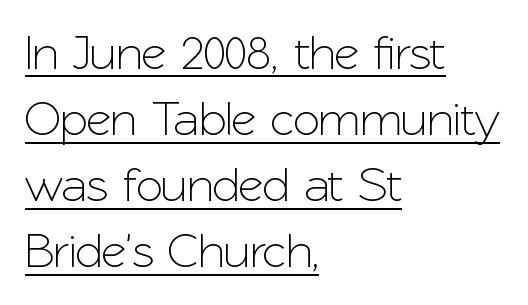
The rendering uses natural spacing where letterforms have individual widths. The rendering uses a moderate line-height, typical for paragraphs. Observe the ordinary spacing: letters are neighbours, not strangers. This sample uses a sans-serif face.
